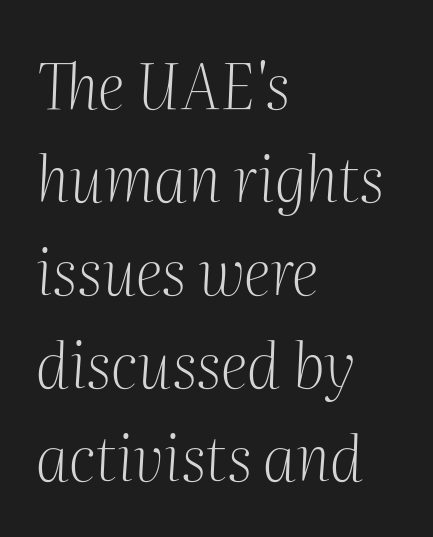
Typeset ragged right — the left edge is the straight one. Notice how descenders clear the ascenders below comfortably — that's standard leading. Letters rest on an invisible, unmarked baseline. The passage shown is typed in a proportional face where columns would drift. I'd call this a serif setting — the letters wear small feet. Nothing heavy about these letters — not bold at all.
